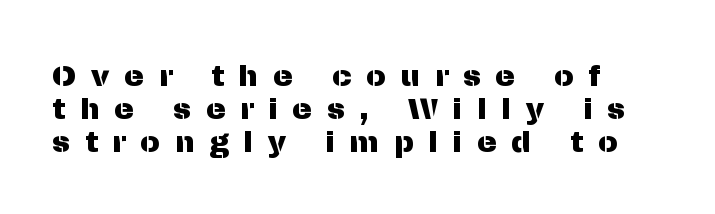
{"serif": "no", "italic": "no", "width": "normal", "stroke_contrast": "medium", "x_height": "medium", "monospaced": "no", "underline": "no", "align": "left", "line_spacing": "tight", "line_spacing_ratio": 1.1, "letter_spacing": "wide", "letter_spacing_em": 0.48, "glyph_px": 30}
